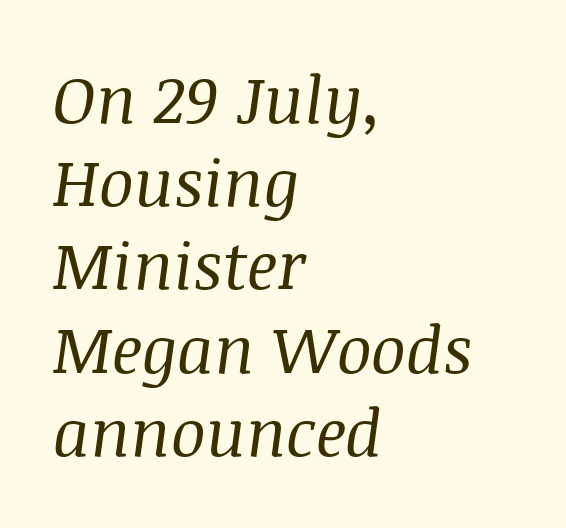
{"serif": "yes", "italic": "yes", "lean": "right", "slant_degrees": 8, "bold": "no", "weight": "regular", "width": "normal", "stroke_contrast": "medium", "x_height": "large", "monospaced": "no", "underline": "no", "align": "left", "line_spacing": "normal", "line_spacing_ratio": 1.28, "letter_spacing": "normal", "letter_spacing_em": 0.0, "glyph_px": 65}
